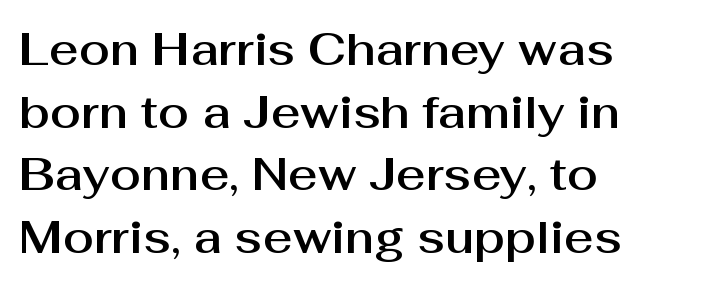
{"serif": "no", "italic": "no", "width": "normal", "stroke_contrast": "medium", "x_height": "medium", "monospaced": "no", "underline": "no", "align": "left", "line_spacing": "normal", "line_spacing_ratio": 1.39, "letter_spacing": "normal", "letter_spacing_em": 0.0, "glyph_px": 45}
